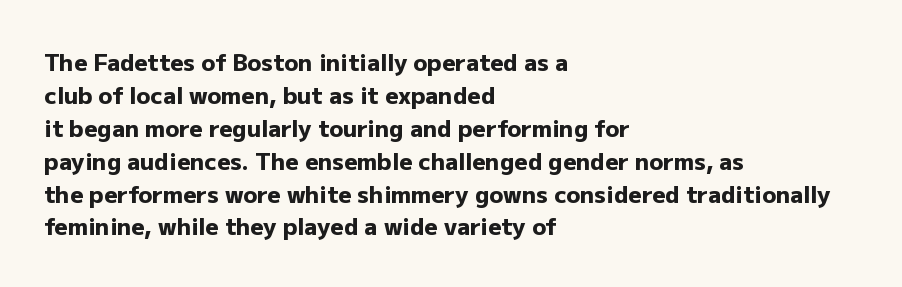
The image shows 23 px bold type, upright; set left-aligned, normal line spacing (1.43x), normal letter spacing, not underlined.
